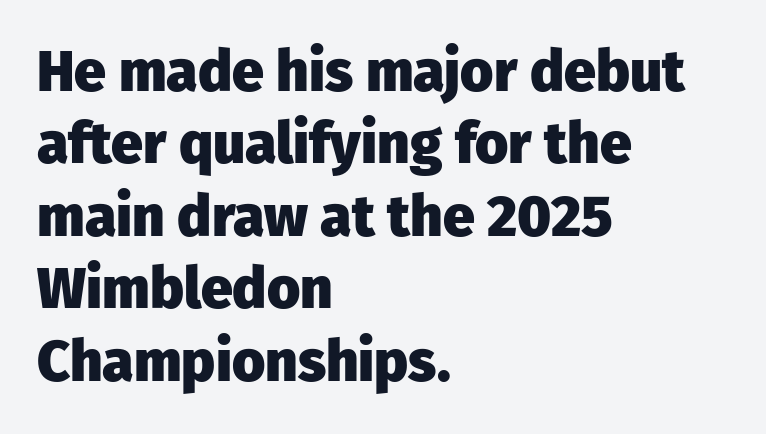
Descenders are the only things crossing below the line. In terms of letterform style, serifs are entirely absent. These lines sit exactly where default settings would place them. Which margin do the lines hug? The left one — the right edge is uneven. Notice how thick the strokes are: this is what a full bold looks like.
